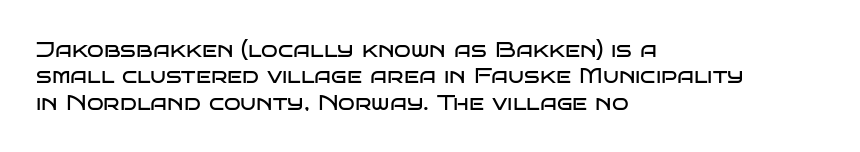
{"italic": "no", "bold": "no", "underline": "no", "align": "left", "line_spacing_ratio": 1.2, "letter_spacing": "normal", "letter_spacing_em": 0.0, "glyph_px": 22}
